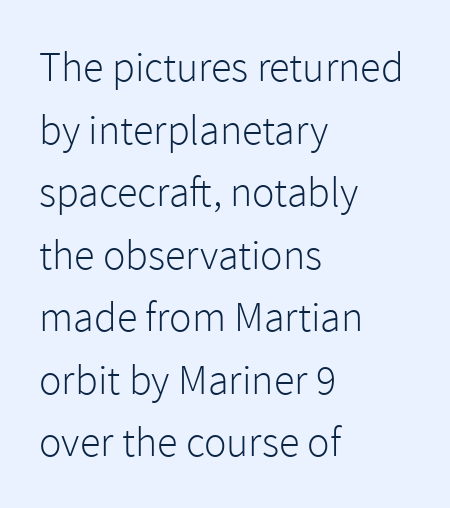
The specimen omits any rule beneath the text block's lines. Reading down the block, your eye returns to a fixed left position each line. Font category for this specimen: sans-serif. Short note: letters normally spaced.
